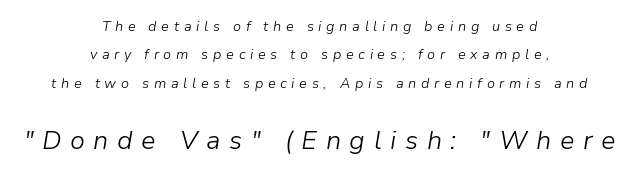
Q: Is the text bold? A: No.
Q: Is the text italic (slanted)? A: Yes, it leans right by about 9 degrees.
Q: Is the text underlined? A: No.
Q: How is the paragraph aligned? A: Centered.
Q: Is the spacing between letters normal or unusually wide? A: Unusually wide.
Q: Is the spacing between lines tight, normal or loose? A: Loose.
Q: Which block of text is set in a larger size, the first (top) or the second (bottom)? A: The second (bottom) one.
